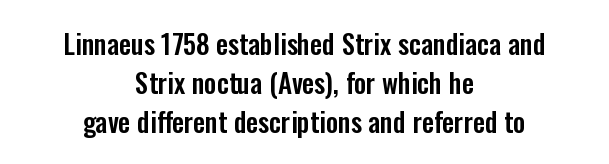
Spacing between characters is what you'd get straight out of the box. What's the leading like? Ordinary, nothing unusual. The zone under the glyphs is completely vacant. Short and long lines alike share a common midpoint.
